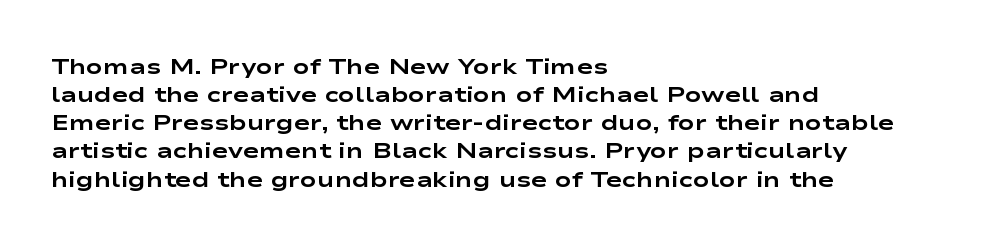
The passage is arranged the way most books set body copy — flush left. No word sits above an underline. Nobody touched the tracking dial on this one. Stroke thickness is high; the sample reads as a true bold.
